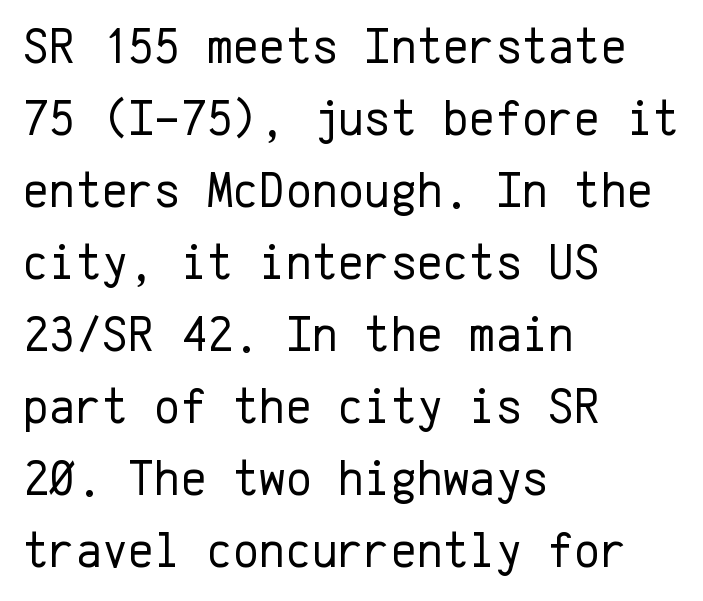
Anything drawn beneath the words? Only blank space. Upright lettering throughout. Look at the tracking — it's just the regular setting, nothing added. Serifs: no, the terminals of the letterforms are clean. Looks like terminal output: every glyph gets an equal slot. Rows of type keep a routine distance in the vertical direction.
